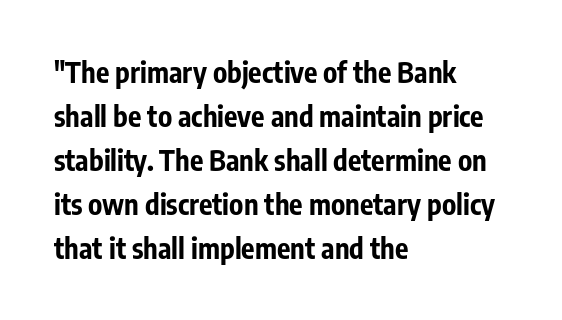
Q: Is the text bold? A: Yes.
Q: Is the text italic (slanted)? A: No, it is upright.
Q: Is the typeface a serif or a sans-serif typeface? A: Sans-serif.
Q: Is the text underlined? A: No.
Q: How is the paragraph aligned? A: Left-aligned.
Q: Is the spacing between letters normal or unusually wide? A: Normal.
Q: Is the spacing between lines tight, normal or loose? A: Normal.
Q: Width (condensed, normal, or wide)? A: Condensed.
Q: Stroke contrast? A: Low.
Q: x-height? A: Medium.
Q: Monospaced? A: No.
